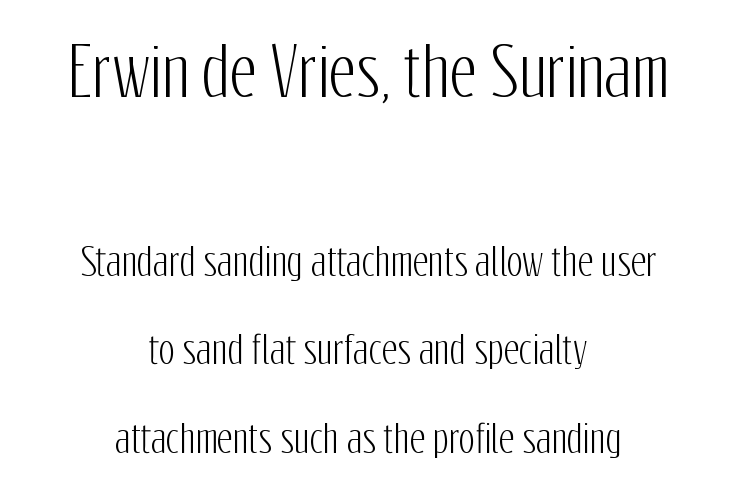
{"serif": "no", "italic": "no", "width": "condensed", "stroke_contrast": "low", "x_height": "medium", "monospaced": "no", "underline": "no", "align": "center", "line_spacing": "loose", "line_spacing_ratio": 2.33, "letter_spacing": "normal", "letter_spacing_em": 0.0, "larger_block": "first", "size_ratio": 1.74, "glyph_px": 66}
